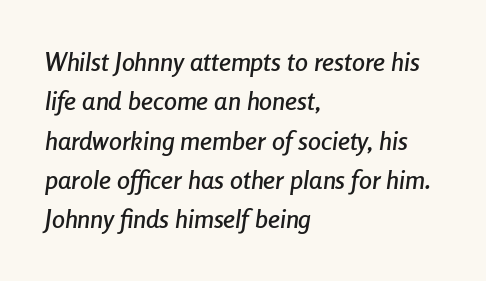
The image shows 26 px text type, italic (leaning right); set left-aligned, normal line spacing (1.51x), normal letter spacing, not underlined.
